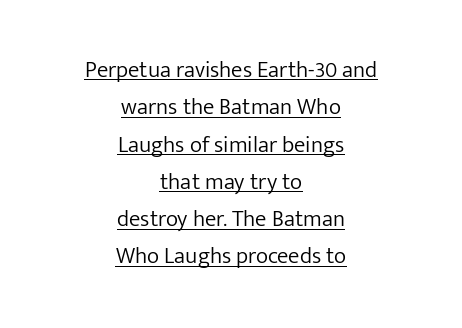
The image shows 23 px text type, upright; set centered, normal line spacing (1.62x), normal letter spacing, underlined.
